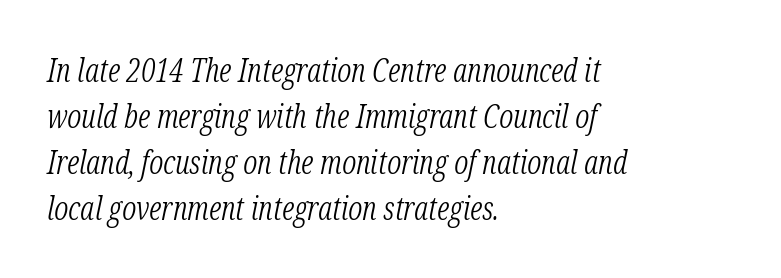
Check where the strokes stop: tiny serifs finish them off. The strokes are not fattened; the text isn't bold. Does the copy run flush right? No — it runs flush left. Only glyphs here, with clear space below each row. The horizontal fit of the characters is conventional and even. The lettering tilts uniformly, giving the passage an italic look.
